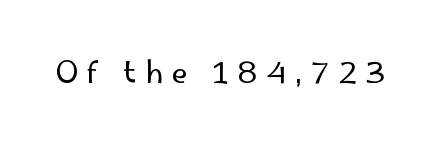
The image shows 30 px regular-weight sans-serif type, upright; set unusually wide letter spacing (+0.29 em), not underlined; low stroke contrast and a small x-height.
